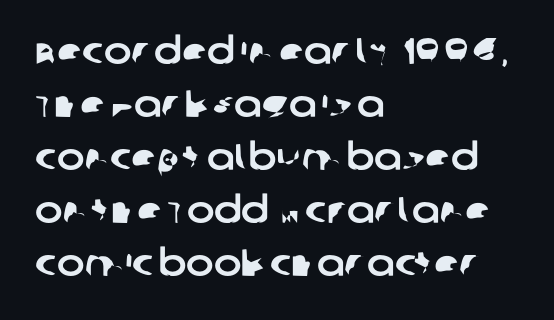
The image shows 37 px sans-serif type; set left-aligned, normal line spacing (1.43x), normal letter spacing, not underlined; low stroke contrast and a large x-height.
